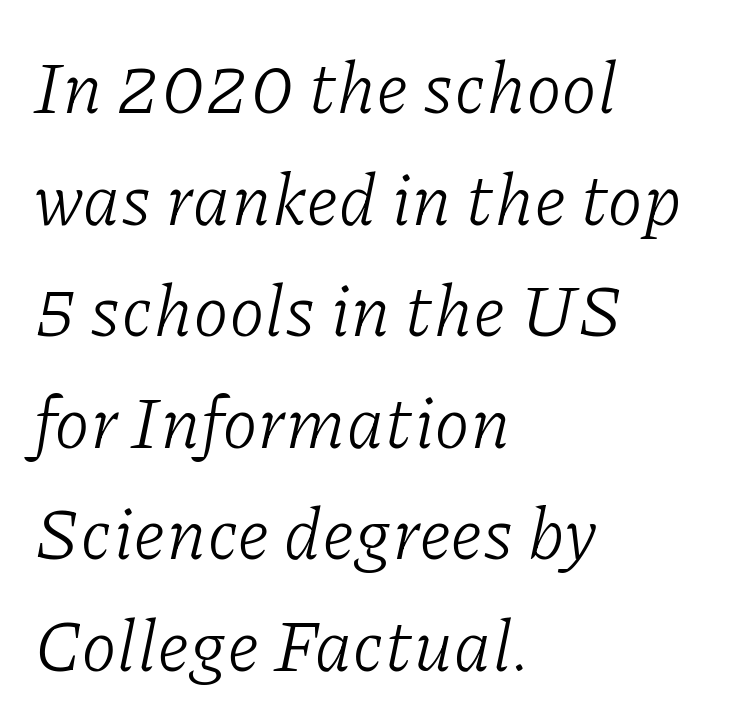
Q: Is the text bold? A: No.
Q: Is the text italic (slanted)? A: Yes, it leans right by about 11 degrees.
Q: Is the typeface a serif or a sans-serif typeface? A: Serif.
Q: Is the text underlined? A: No.
Q: How is the paragraph aligned? A: Left-aligned.
Q: Is the spacing between letters normal or unusually wide? A: Normal.
Q: Is the spacing between lines tight, normal or loose? A: Normal.
Q: Width (condensed, normal, or wide)? A: Normal.
Q: Stroke contrast? A: Low.
Q: x-height? A: Medium.
Q: Monospaced? A: No.
